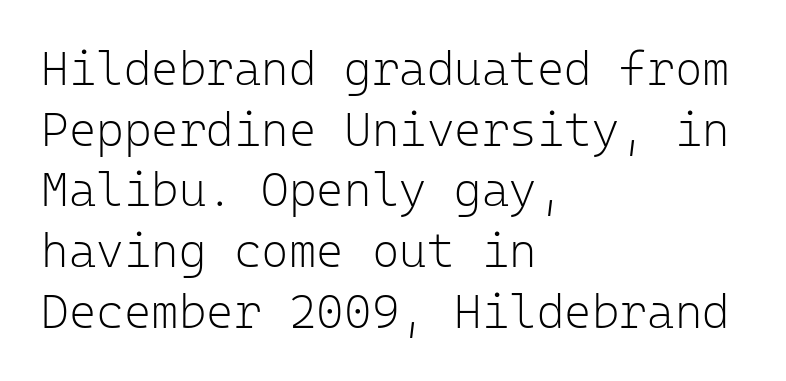
Q: Is the text bold? A: No.
Q: Is the text italic (slanted)? A: No, it is upright.
Q: Is the typeface a serif or a sans-serif typeface? A: Sans-serif.
Q: Is the text underlined? A: No.
Q: How is the paragraph aligned? A: Left-aligned.
Q: Is the spacing between letters normal or unusually wide? A: Normal.
Q: Is the spacing between lines tight, normal or loose? A: Normal.
Q: Width (condensed, normal, or wide)? A: Normal.
Q: Stroke contrast? A: Low.
Q: x-height? A: Medium.
Q: Monospaced? A: Yes.
